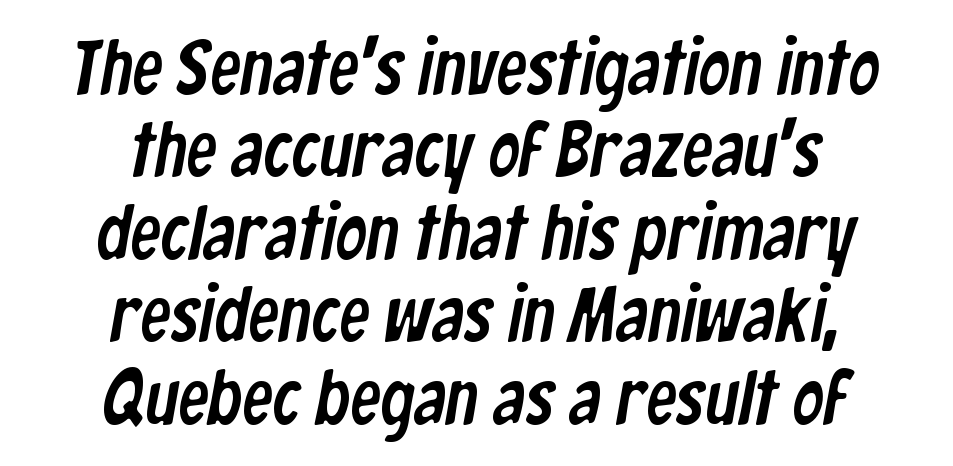
{"serif": "no", "width": "condensed", "stroke_contrast": "low", "x_height": "medium", "monospaced": "no", "underline": "no", "align": "center", "line_spacing": "tight", "line_spacing_ratio": 1.07, "letter_spacing": "normal", "letter_spacing_em": 0.0, "glyph_px": 77}
